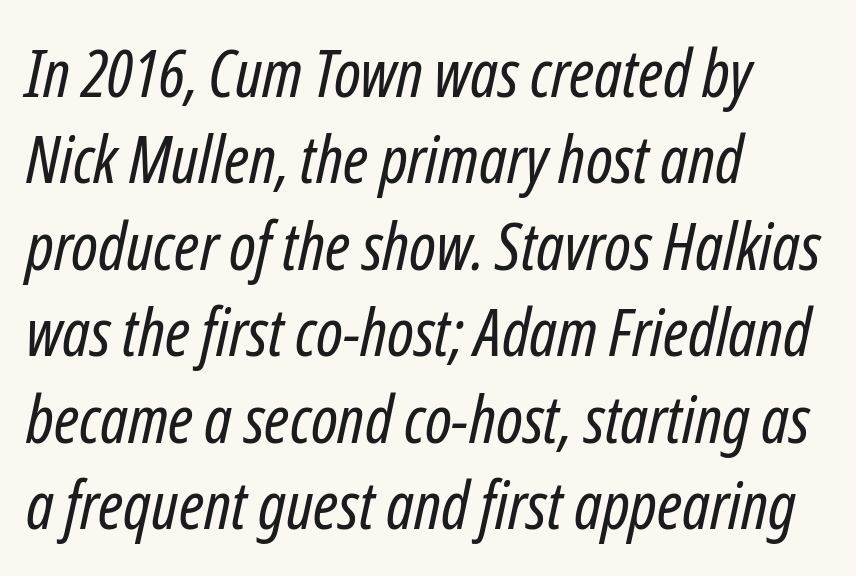
The image shows 66 px regular-weight, condensed type, italic (leaning right); set left-aligned, normal line spacing (1.31x), normal letter spacing, not underlined; low stroke contrast and a medium x-height.
